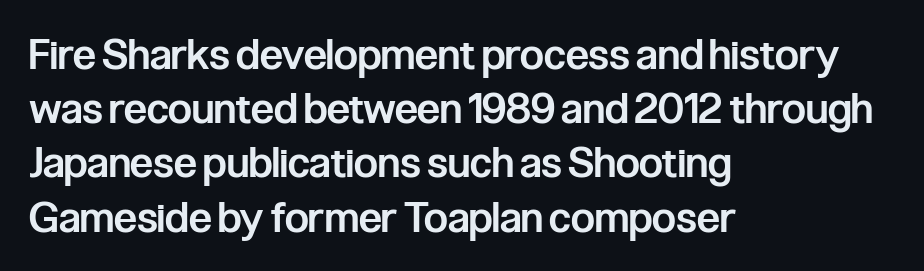
Firm but not heavy-handed strokes: this text is semibold. A typesetter would call this proportional, since set widths differ per character. Do the letters lean? They stand straight. Interline gaps are of average width in this sample.
